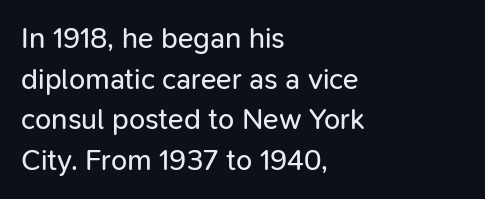
The image shows 29 px regular-weight sans-serif type, upright; set left-aligned, normal line spacing (1.4x), normal letter spacing, not underlined; low stroke contrast and a medium x-height.
